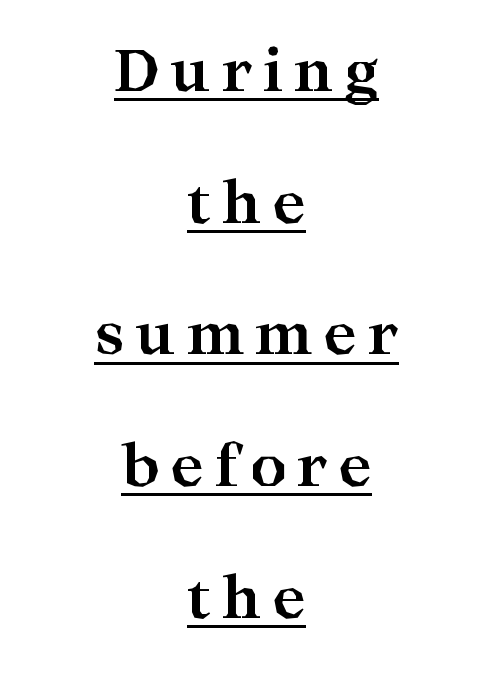
{"serif": "yes", "italic": "no", "bold": "yes", "weight": "bold", "width": "wide", "stroke_contrast": "high", "x_height": "medium", "monospaced": "no", "underline": "yes", "align": "center", "line_spacing": "loose", "line_spacing_ratio": 2.31, "glyph_px": 57}
